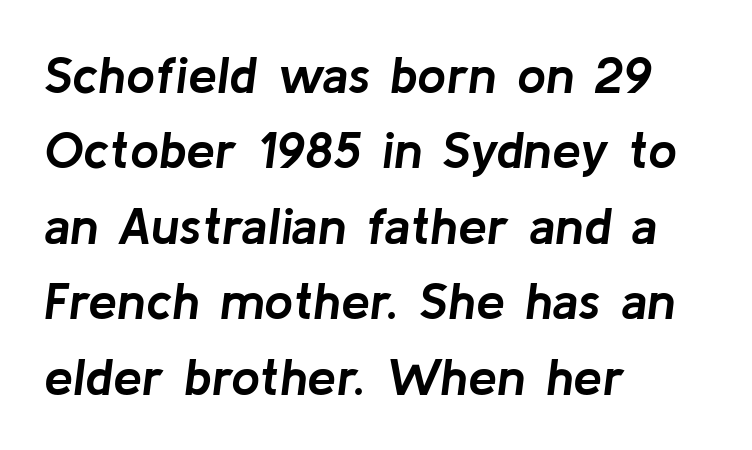
The image shows 52 px semibold type, italic (leaning right); set left-aligned, normal line spacing (1.45x), normal letter spacing, not underlined; low stroke contrast and a medium x-height.
